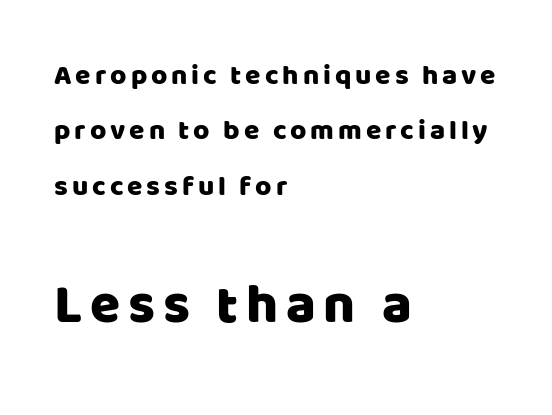
The image shows 55 px sans-serif type, upright; set left-aligned, loose line spacing (1.98x), not underlined; the second (bottom) block is 1.96x larger; low stroke contrast and a large x-height.
